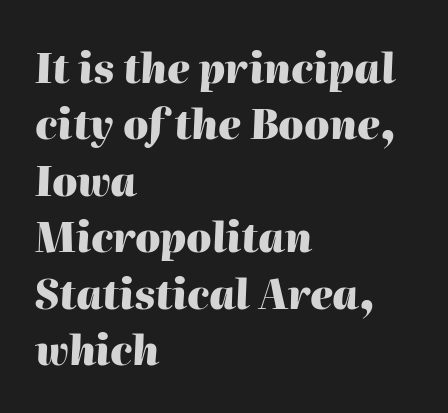
Q: Is the text bold? A: Yes.
Q: Is the text italic (slanted)? A: Yes, it leans right by about 2 degrees.
Q: Is the text underlined? A: No.
Q: How is the paragraph aligned? A: Left-aligned.
Q: Is the spacing between letters normal or unusually wide? A: Normal.
Q: Is the spacing between lines tight, normal or loose? A: Normal.
Q: Width (condensed, normal, or wide)? A: Normal.
Q: Stroke contrast? A: High.
Q: x-height? A: Medium.
Q: Monospaced? A: No.
